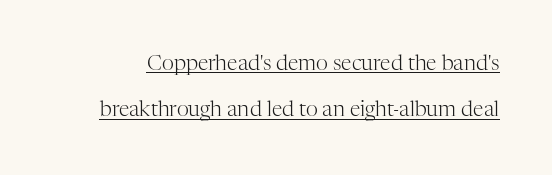
Q: Is the text bold? A: No.
Q: Is the text italic (slanted)? A: No, it is upright.
Q: Is the text underlined? A: Yes.
Q: Is the spacing between letters normal or unusually wide? A: Normal.
Q: Is the spacing between lines tight, normal or loose? A: Loose.
